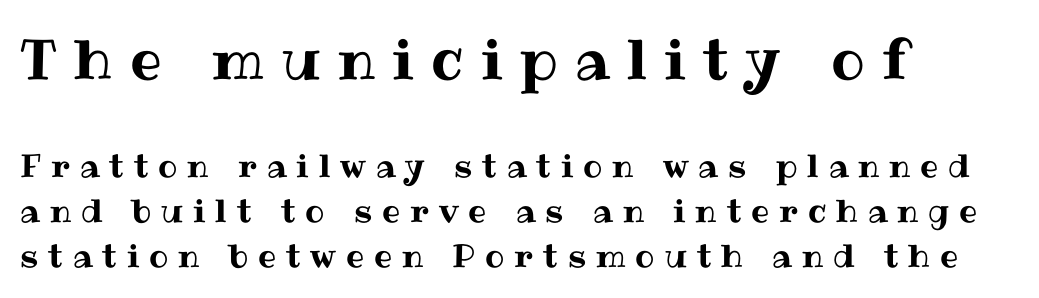
{"italic": "no", "width": "normal", "stroke_contrast": "medium", "x_height": "medium", "monospaced": "no", "underline": "no", "align": "left", "line_spacing": "normal", "line_spacing_ratio": 1.4, "letter_spacing": "wide", "letter_spacing_em": 0.31, "larger_block": "first", "size_ratio": 1.75, "glyph_px": 56}
